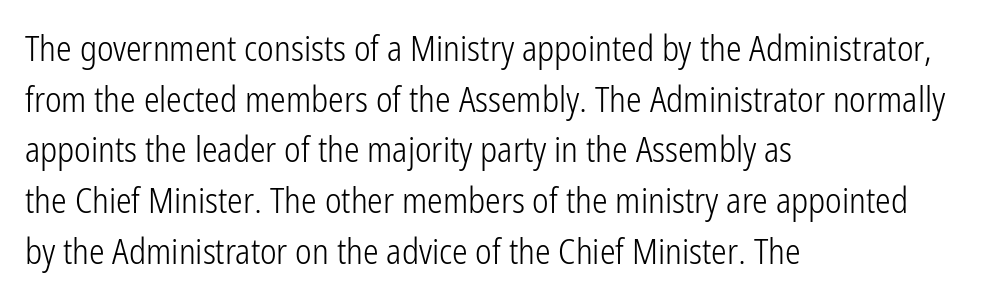
Letter spacing: default. The face looks like a standard text weight, possibly lighter. The lines in this sample share a left origin and differ only in where they stop. The typography opts for an upright posture over an oblique one. Quick note: underline off. The characters display no serif detailing; their extremities are plain.
